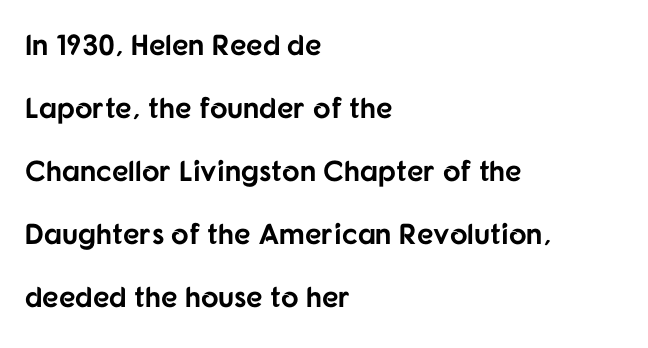
The image shows 29 px bold sans-serif type, upright; set left-aligned, loose line spacing (2.17x), normal letter spacing, not underlined; low stroke contrast and a medium x-height.
